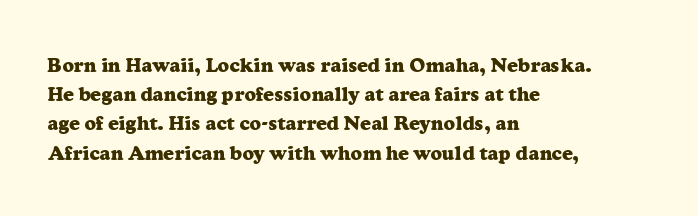
The glyphs are unaccompanied by any horizontal stroke below them. Line spacing here is normal. It's the straight-up-and-down kind of type. A dark, heavy texture on the line: the type is bold. The text block is weighted toward the left margin, trailing off unevenly rightward. Characters follow at the spacing the type designer built in.
